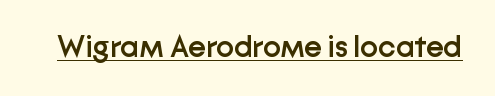
The image shows 30 px semibold sans-serif type, upright; set normal letter spacing, underlined; low stroke contrast and a medium x-height.
